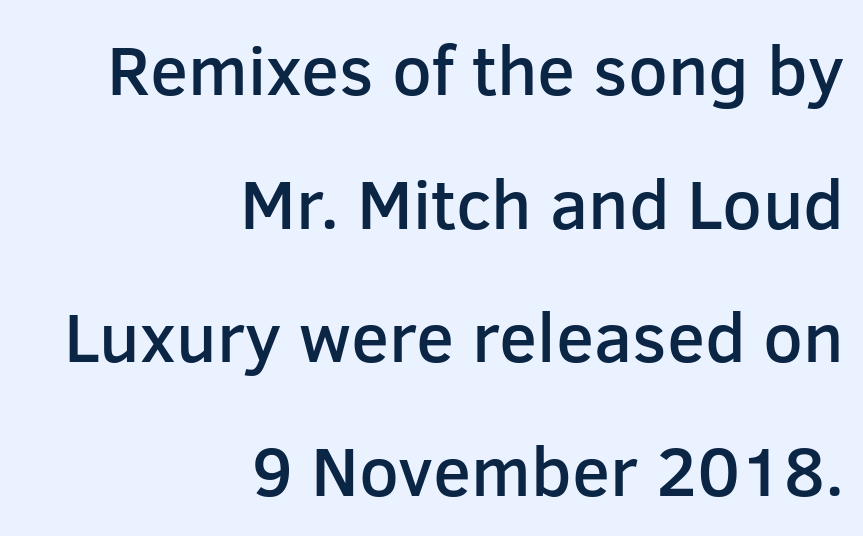
The image shows 70 px semibold sans-serif type, upright; set right-aligned, loose line spacing (1.91x), normal letter spacing, not underlined; low stroke contrast and a medium x-height.
